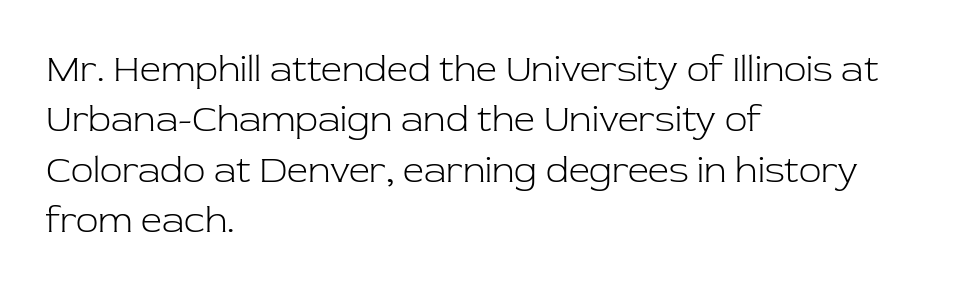
{"serif": "yes", "italic": "no", "bold": "no", "weight": "light", "width": "normal", "stroke_contrast": "low", "x_height": "medium", "monospaced": "no", "underline": "no", "align": "left", "line_spacing": "normal", "line_spacing_ratio": 1.36, "letter_spacing": "normal", "letter_spacing_em": 0.0, "glyph_px": 37}
